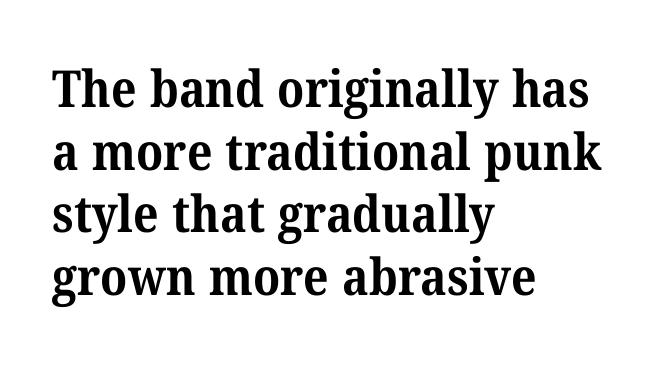
The horizontal fit of the characters is conventional and even. Each row of text sits above clean, open space. Stroke thickness is high; the sample reads as a true bold. The rendering uses natural spacing where letterforms have individual widths. Is the block centered? No — it sits flush against the left margin.
